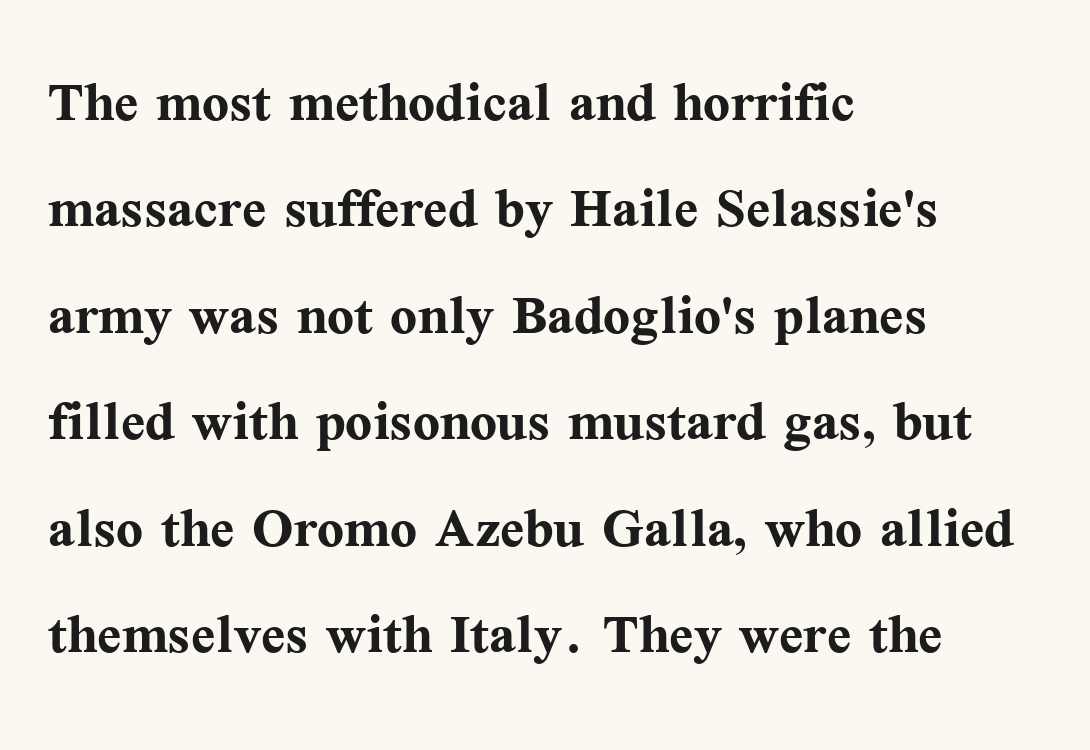
The image shows 71 px semibold serif type, upright; set left-aligned, normal line spacing (1.5x), normal letter spacing, not underlined; medium stroke contrast and a medium x-height.
